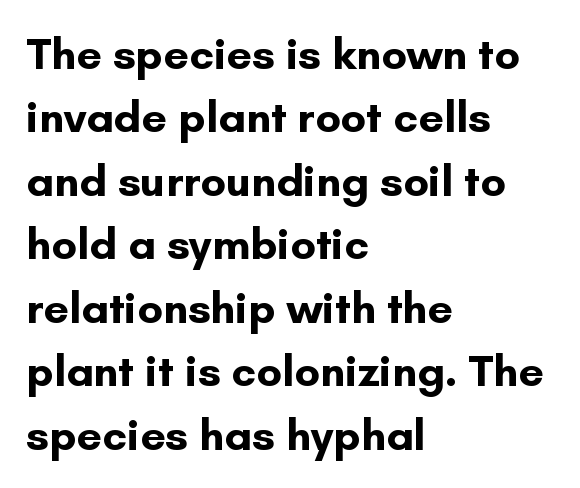
Q: Is the text bold? A: Yes.
Q: Is the text italic (slanted)? A: No, it is upright.
Q: Is the typeface a serif or a sans-serif typeface? A: Sans-serif.
Q: Is the text underlined? A: No.
Q: How is the paragraph aligned? A: Left-aligned.
Q: Is the spacing between letters normal or unusually wide? A: Normal.
Q: Is the spacing between lines tight, normal or loose? A: Normal.
Q: Width (condensed, normal, or wide)? A: Normal.
Q: Stroke contrast? A: Low.
Q: x-height? A: Small.
Q: Monospaced? A: No.
